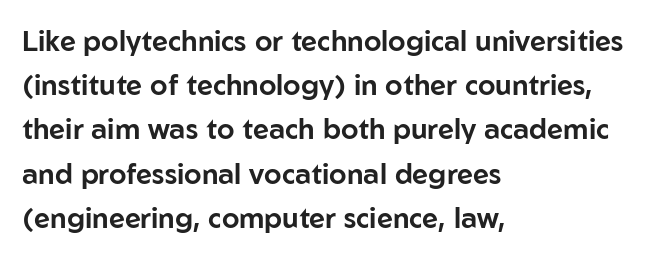
{"serif": "no", "italic": "no", "width": "normal", "stroke_contrast": "low", "x_height": "medium", "monospaced": "no", "underline": "no", "align": "left", "line_spacing": "normal", "line_spacing_ratio": 1.58, "letter_spacing": "normal", "letter_spacing_em": 0.0, "glyph_px": 28}
